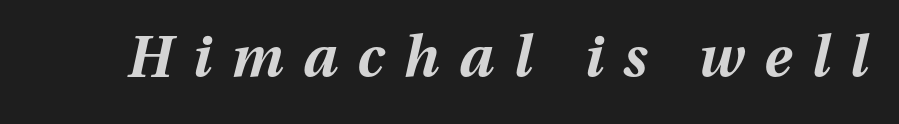
The image shows 57 px bold type, italic (leaning right); set unusually wide letter spacing (+0.35 em), not underlined; medium stroke contrast and a medium x-height.
